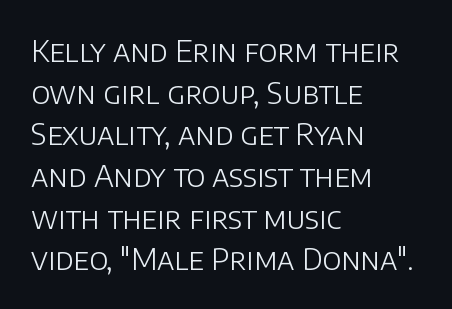
Is the block centered? No — it sits flush against the left margin. Underline: absent. The face used here is proportionally spaced, like ordinary book or web type. The letters stand straight up with perfectly vertical stems.
